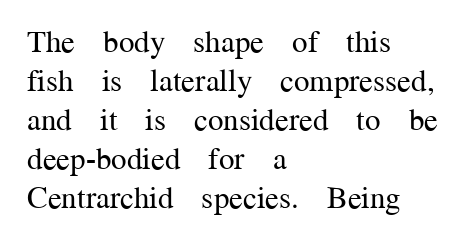
The image shows 31 px regular-weight serif type, upright; set left-aligned, normal line spacing (1.26x), normal letter spacing, not underlined; medium stroke contrast and a medium x-height.
